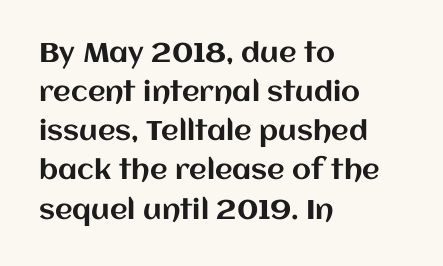
Evenly set lines give the paragraph a standard silhouette. What stands out about the letter spacing? Nothing — it is the standard amount. Glance below the letters and you will spot only blank space. The compositor pushed each line to the left boundary. The axis of the letterforms is exactly vertical.
